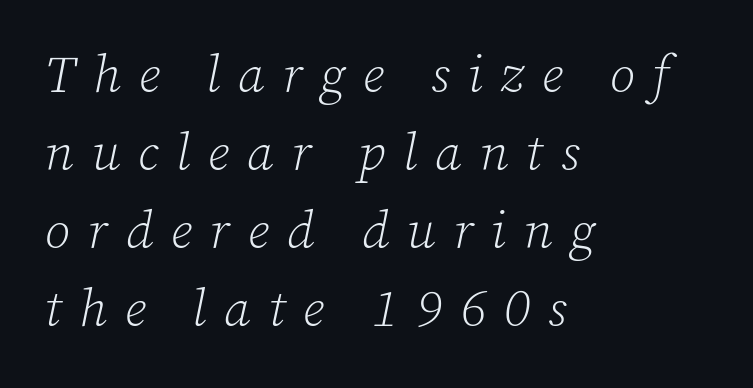
Q: Is the text bold? A: No.
Q: Is the text italic (slanted)? A: Yes, it leans right by about 12 degrees.
Q: Is the typeface a serif or a sans-serif typeface? A: Serif.
Q: Is the text underlined? A: No.
Q: How is the paragraph aligned? A: Left-aligned.
Q: Is the spacing between letters normal or unusually wide? A: Unusually wide.
Q: Is the spacing between lines tight, normal or loose? A: Normal.
Q: Width (condensed, normal, or wide)? A: Normal.
Q: Stroke contrast? A: Low.
Q: x-height? A: Medium.
Q: Monospaced? A: No.
